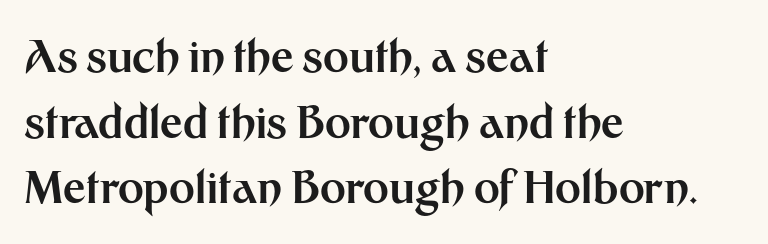
The image shows 44 px bold sans-serif type, upright; set left-aligned, normal line spacing (1.49x), normal letter spacing, not underlined; medium stroke contrast and a medium x-height.
